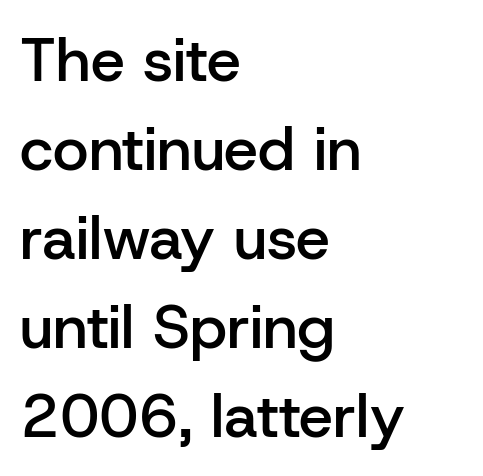
You could call the tracking neutral — neither tight nor loose. The passage shown is typed in a proportional face where columns would drift. In terms of posture, this sample is upright. The font is running at a semibold setting, under full bold. The space directly below the letters is spotless. Baseline-to-baseline distance is the conventional proportion of letter height.
